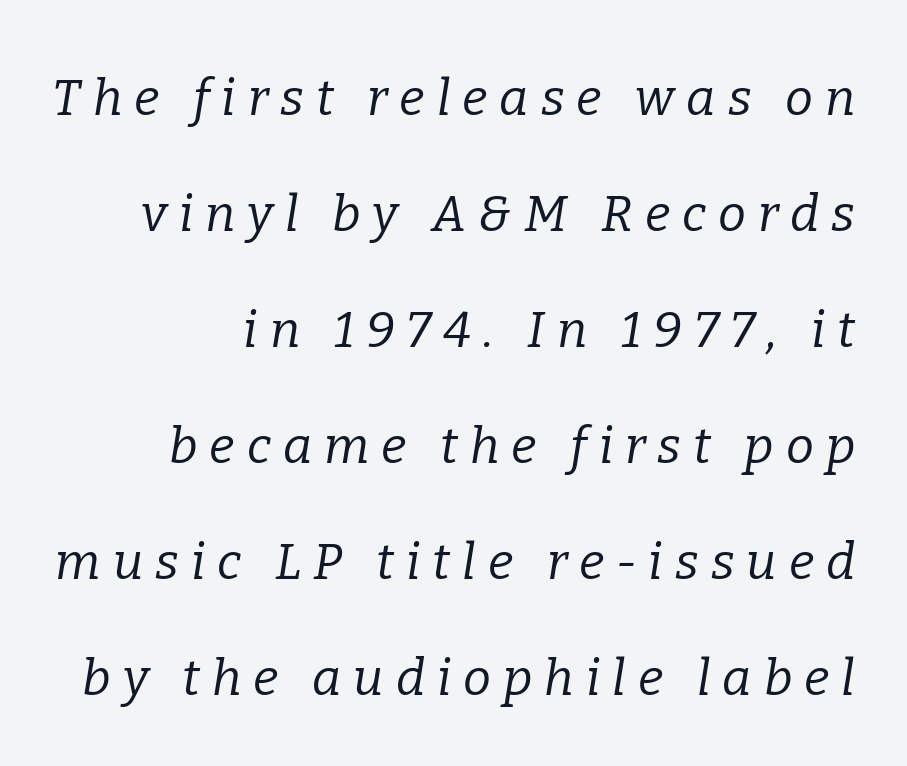
Q: Is the text bold? A: No.
Q: Is the text italic (slanted)? A: Yes, it leans right by about 9 degrees.
Q: Is the typeface a serif or a sans-serif typeface? A: Serif.
Q: Is the text underlined? A: No.
Q: How is the paragraph aligned? A: Right-aligned.
Q: Is the spacing between letters normal or unusually wide? A: Unusually wide.
Q: Is the spacing between lines tight, normal or loose? A: Loose.
Q: Width (condensed, normal, or wide)? A: Normal.
Q: Stroke contrast? A: Low.
Q: x-height? A: Medium.
Q: Monospaced? A: No.
